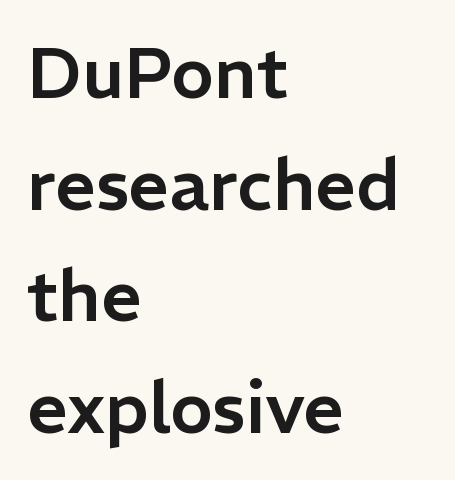
{"serif": "no", "italic": "no", "width": "normal", "stroke_contrast": "low", "x_height": "medium", "monospaced": "no", "underline": "no", "align": "left", "line_spacing": "normal", "line_spacing_ratio": 1.55, "letter_spacing": "normal", "letter_spacing_em": 0.0, "glyph_px": 72}
